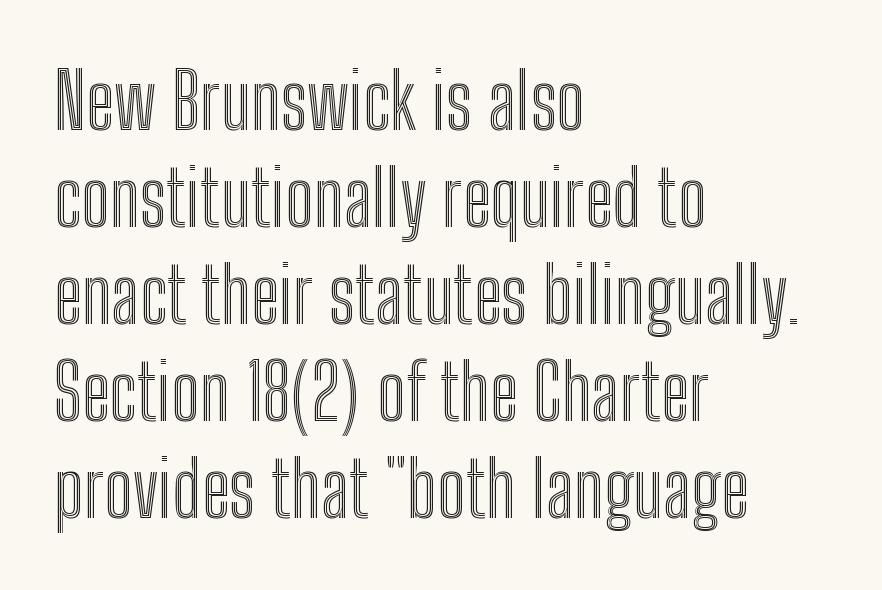
The letters stand straight up with perfectly vertical stems. Each new line begins a customary step beneath the previous one. The passage shown has conventional tracking throughout. Unmarked baselines from the first word to the last. Each letter keeps its own natural width here, so spacing adapts to shape.
